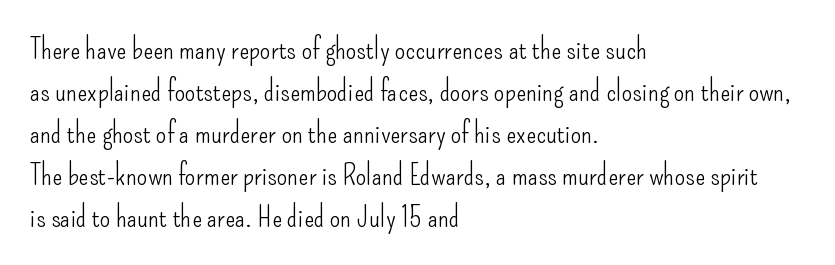
The rendering uses natural spacing where letterforms have individual widths. Reading down the block, your eye returns to a fixed left position each line. The specimen omits any rule beneath the text block's lines. You can tell from the bare stems that sans-serif type was used. Compared with typical body copy, the letter spacing here is the same. If you measured baseline to baseline, you'd find a middling distance.
